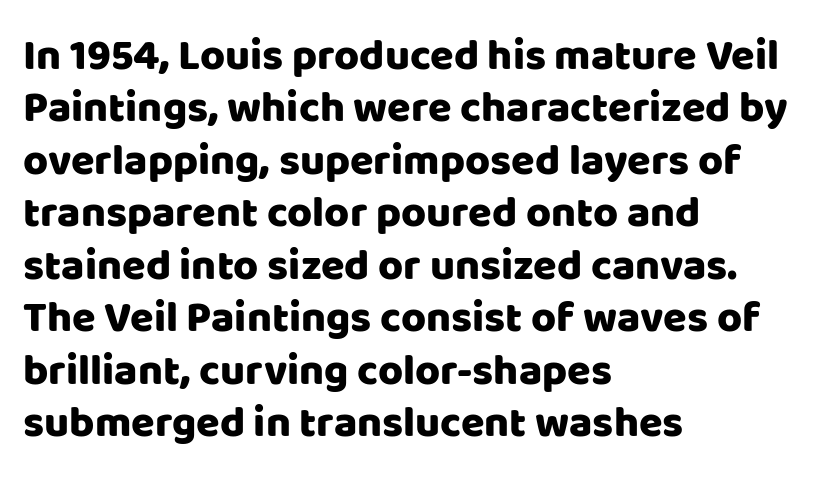
The letterforms sit shoulder to shoulder at normal distance. Unmarked baselines from the first word to the last. Note the varied advance widths — an 'i' is clearly narrower than an 'm'. The typeface chosen for these lines omits serifs. In CSS terms this would be text-align: left. A roman cut, with each character standing at attention.
